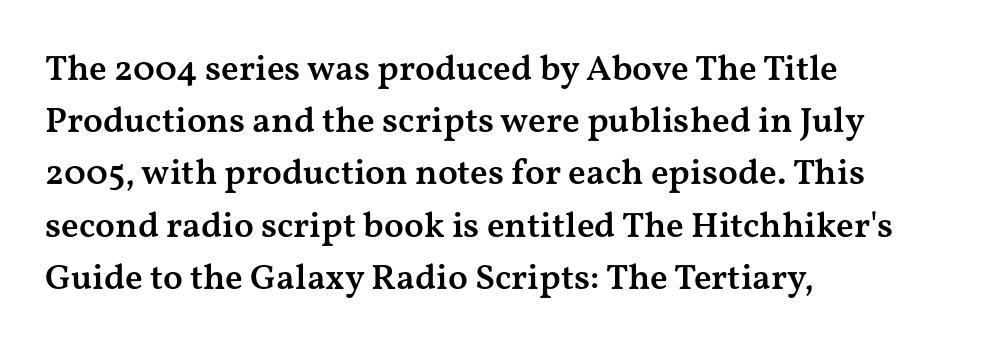
In terms of letterform style, serifs are clearly present. The passage shown is typed in a proportional face where columns would drift. Is the type bold? Partly — it's a semibold, heavier than regular but not fully bold. Posture: vertical. This rendering uses left alignment, leaving the right contour irregular. These lines keep a tight, regular rhythm from letter to letter.
